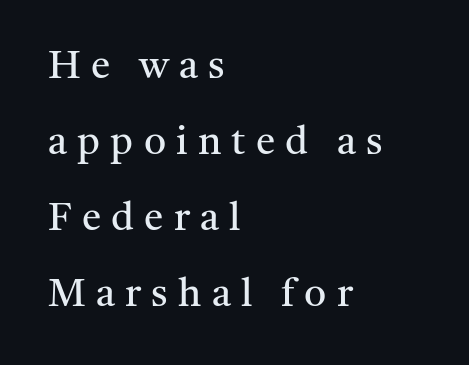
The image shows 39 px regular-weight serif type, upright; set left-aligned, loose line spacing (1.95x), unusually wide letter spacing (+0.26 em), not underlined; medium stroke contrast and a medium x-height.
